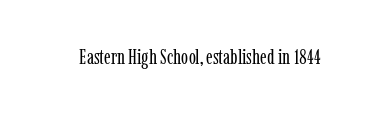
The passage shown is not underscored anywhere. The font's upright variant was chosen for this text. Stems here are at most as thick as an everyday book face. Observe the ordinary spacing: letters are neighbours, not strangers.
